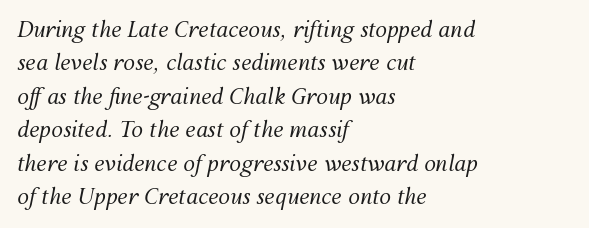
{"italic": "yes", "lean": "right", "slant_degrees": 12, "bold": "no", "underline": "no", "align": "left", "line_spacing": "normal", "line_spacing_ratio": 1.59, "letter_spacing": "normal", "letter_spacing_em": 0.0, "glyph_px": 21}
